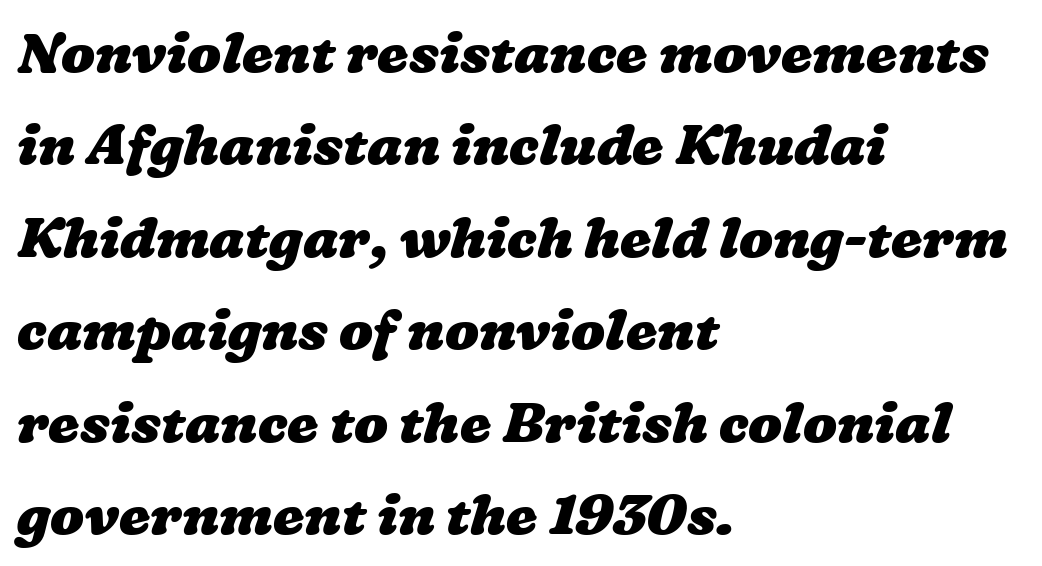
Clear beneath every line of the passage. Students, this is bold: see how much ink each stroke carries. Rows of type keep a routine distance in the vertical direction. Think of a printed novel: that variable character pitch is what you see here. Visually the block forms a straight wall on the left and a jagged coastline on the right.
